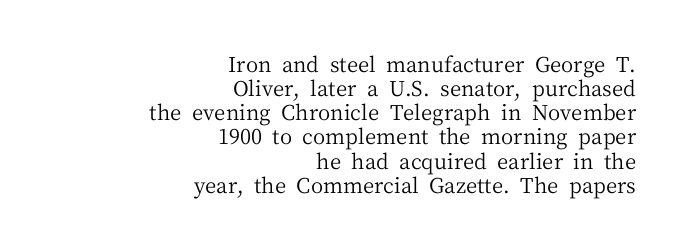
Q: Is the text bold? A: No.
Q: Is the text italic (slanted)? A: No, it is upright.
Q: Is the text underlined? A: No.
Q: How is the paragraph aligned? A: Right-aligned.
Q: Is the spacing between letters normal or unusually wide? A: Normal.
Q: Is the spacing between lines tight, normal or loose? A: Tight.
